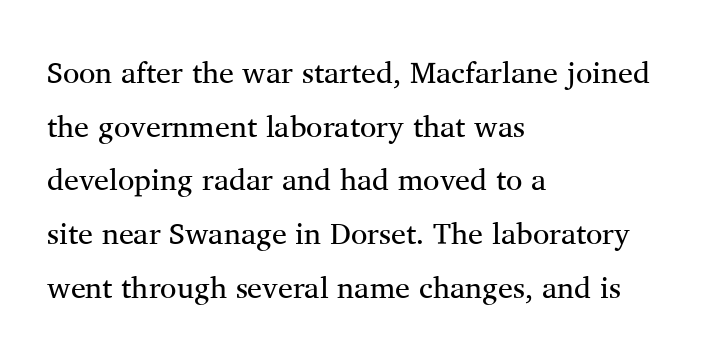
When letters stand straight like this, we call the style roman or upright. The letterforms sit at book weight or below. Letters rest on an invisible, unmarked baseline. Here the designer chose a conventional face with non-uniform glyph widths. Tracking here is standard; glyphs follow each other at the usual distance.
